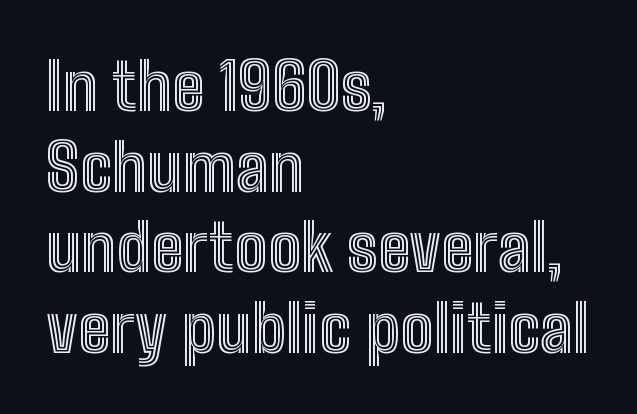
Observe the ordinary spacing: letters are neighbours, not strangers. The passage shown is typed in a proportional face where columns would drift. Underline: absent. This is the regular roman posture of the typeface. This sample is left-justified, so line endings fall wherever the words run out.
